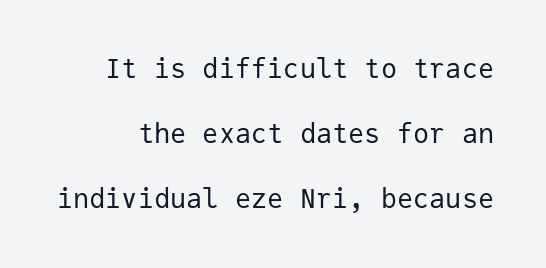
Q: Is the text bold? A: No.
Q: Is the text italic (slanted)? A: No, it is upright.
Q: Is the text underlined? A: No.
Q: Is the spacing between letters normal or unusually wide? A: Normal.
Q: Is the spacing between lines tight, normal or loose? A: Loose.
